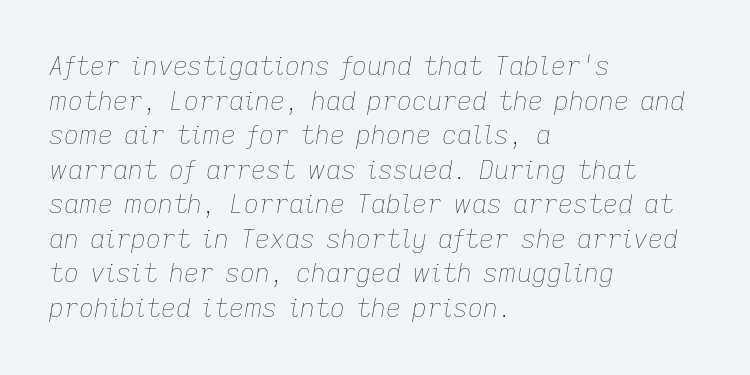
Tracking value appears to be zero — textbook default spacing. Heft: none added — not bold. This rendering features lettering with no underline. The typesetter chose a ragged-right arrangement here. The designer left line spacing at the default.
